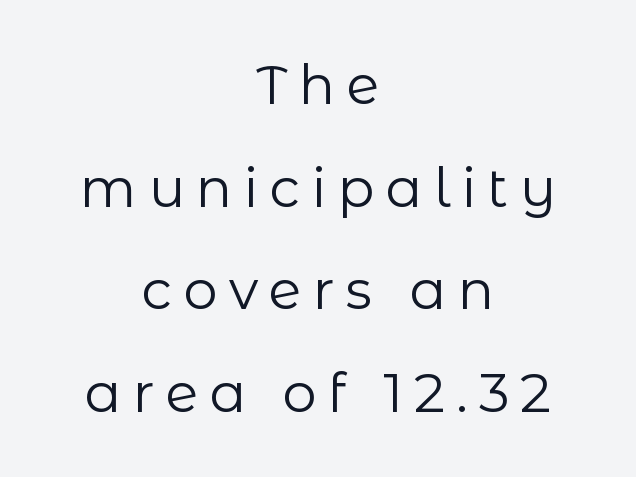
{"serif": "no", "italic": "no", "bold": "no", "weight": "regular", "width": "normal", "stroke_contrast": "low", "x_height": "medium", "monospaced": "no", "underline": "no", "align": "center", "line_spacing": "loose", "line_spacing_ratio": 1.9, "letter_spacing": "wide", "letter_spacing_em": 0.21, "glyph_px": 54}
